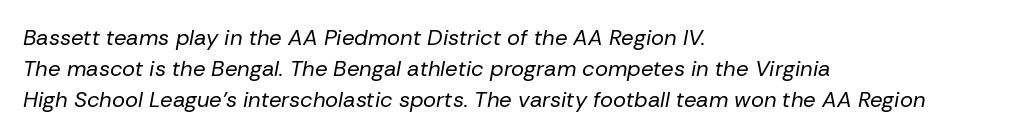
{"italic": "yes", "lean": "right", "slant_degrees": 10, "bold": "no", "underline": "no", "align": "left", "line_spacing": "normal", "line_spacing_ratio": 1.4, "letter_spacing": "normal", "letter_spacing_em": 0.0, "glyph_px": 22}
